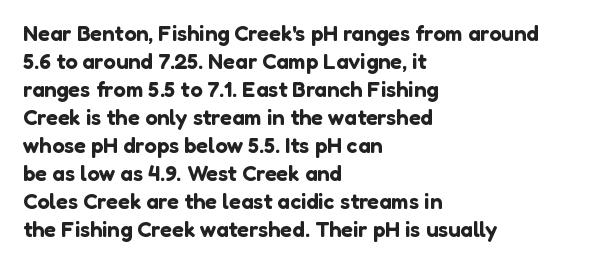
In terms of leading, this rendering sits right in the middle. Do the letters lean? They stand straight. These lines stack with their left ends in a neat column. The zone under the glyphs is completely vacant. The letters sit at their default tracking, neither squeezed nor spread.
